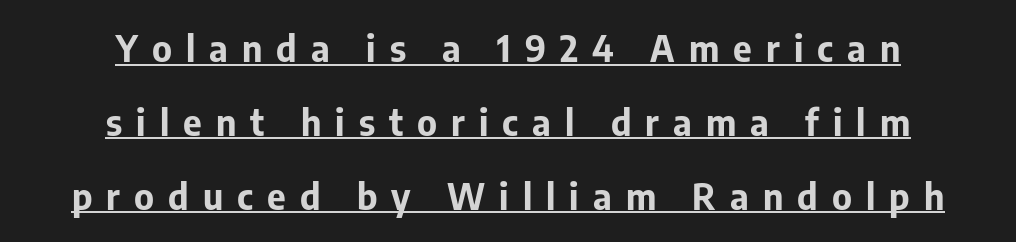
Q: Is the text bold? A: Yes.
Q: Is the text italic (slanted)? A: No, it is upright.
Q: Is the typeface a serif or a sans-serif typeface? A: Sans-serif.
Q: Is the text underlined? A: Yes.
Q: How is the paragraph aligned? A: Centered.
Q: Is the spacing between letters normal or unusually wide? A: Unusually wide.
Q: Is the spacing between lines tight, normal or loose? A: Loose.
Q: Width (condensed, normal, or wide)? A: Normal.
Q: Stroke contrast? A: Low.
Q: x-height? A: Medium.
Q: Monospaced? A: No.
